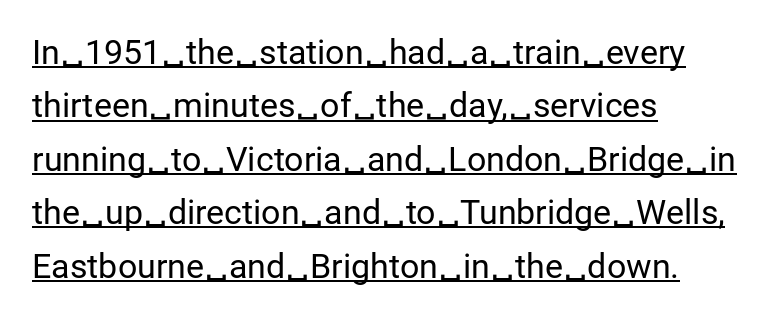
The image shows 34 px regular-weight sans-serif type, upright; set left-aligned, normal line spacing (1.57x), normal letter spacing, underlined; low stroke contrast and a medium x-height.
